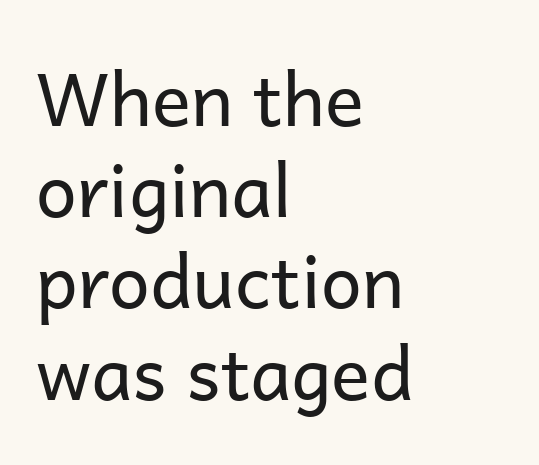
Q: Is the text bold? A: No.
Q: Is the text italic (slanted)? A: No, it is upright.
Q: Is the typeface a serif or a sans-serif typeface? A: Sans-serif.
Q: Is the text underlined? A: No.
Q: How is the paragraph aligned? A: Left-aligned.
Q: Is the spacing between letters normal or unusually wide? A: Normal.
Q: Is the spacing between lines tight, normal or loose? A: Normal.
Q: Width (condensed, normal, or wide)? A: Normal.
Q: Stroke contrast? A: Low.
Q: x-height? A: Medium.
Q: Monospaced? A: No.
